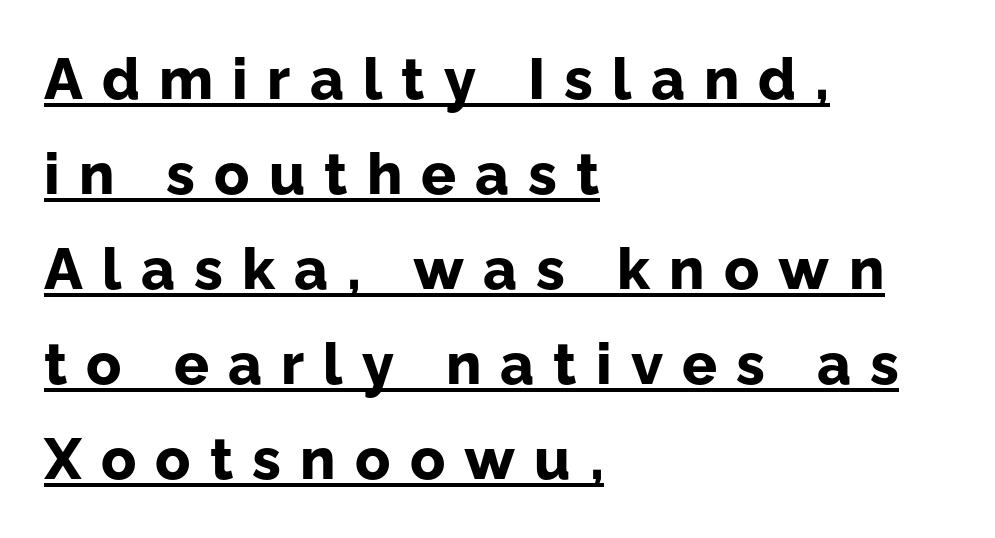
{"serif": "no", "italic": "no", "bold": "yes", "weight": "bold", "width": "normal", "stroke_contrast": "low", "x_height": "medium", "monospaced": "no", "underline": "yes", "align": "left", "line_spacing": "normal", "line_spacing_ratio": 1.64, "letter_spacing": "wide", "letter_spacing_em": 0.33, "glyph_px": 58}
